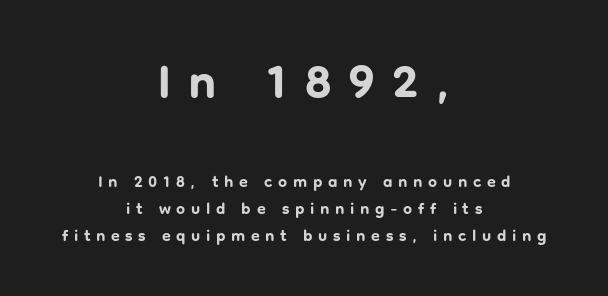
Leading matches the norm, producing a regular column. Students, note that the glyphs here are deliberately spaced far apart. Here the designer chose a conventional face with non-uniform glyph widths. Caption: upper text group enlarged, lower text group reduced. Typeset on center — no edge is straight. No italicization has been applied; the sample stays upright.
